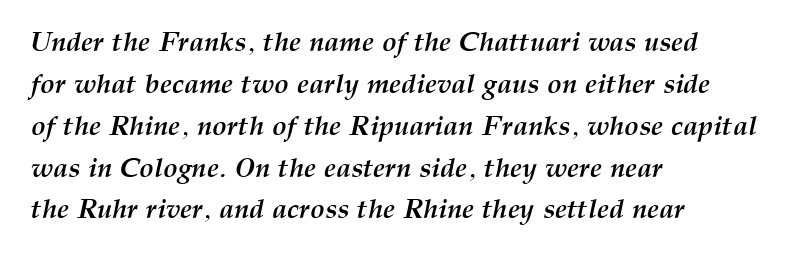
Short note: letters normally spaced. The setting favours the left margin, as ordinary paragraphs usually do. Posture: slanted. Check under the words: just untouched page. Emphasis by weight is at full strength: bold. Line spacing here is normal.
